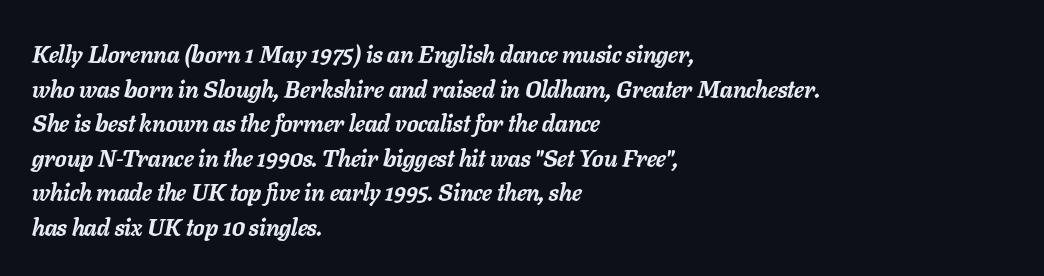
The vertical gap from one line to the next is medium. This sample uses plain, unmodified letter spacing. If you drew a line through each stem, it would be angled. The compositor pushed each line to the left boundary.
